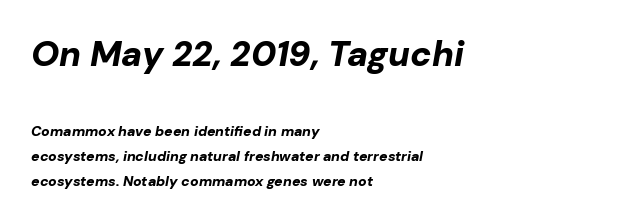
The image shows 35 px bold type, italic (leaning right); set left-aligned, line spacing 1.79x, normal letter spacing, not underlined; the first (top) block is 2.5x larger; low stroke contrast and a medium x-height.
